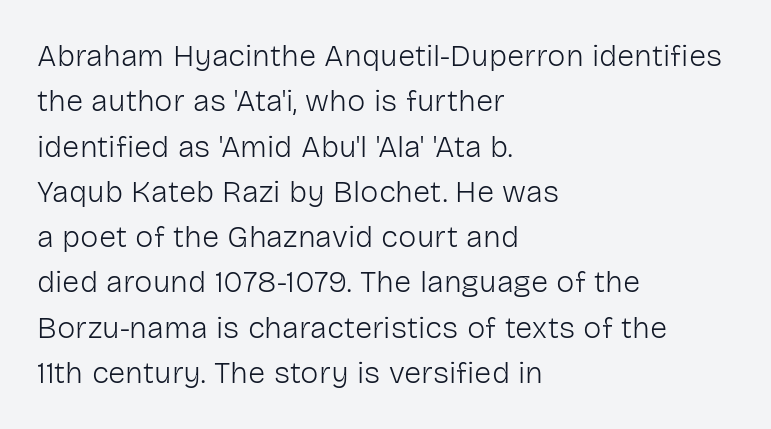
Q: Is the text bold? A: No.
Q: Is the text italic (slanted)? A: No, it is upright.
Q: Is the typeface a serif or a sans-serif typeface? A: Sans-serif.
Q: Is the text underlined? A: No.
Q: How is the paragraph aligned? A: Left-aligned.
Q: Is the spacing between letters normal or unusually wide? A: Normal.
Q: Is the spacing between lines tight, normal or loose? A: Normal.
Q: Width (condensed, normal, or wide)? A: Normal.
Q: Stroke contrast? A: Low.
Q: x-height? A: Medium.
Q: Monospaced? A: No.
